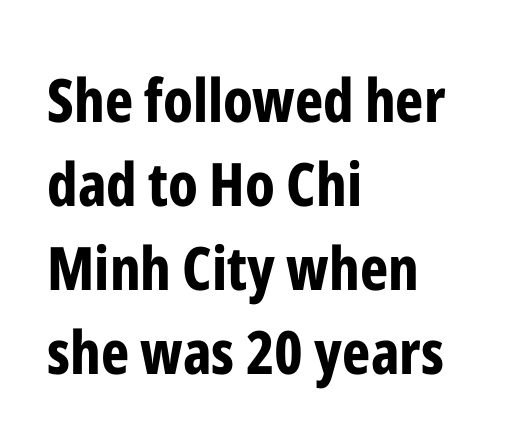
The image shows 60 px bold, condensed sans-serif type, upright; set left-aligned, normal line spacing (1.4x), normal letter spacing, not underlined; low stroke contrast and a medium x-height.
